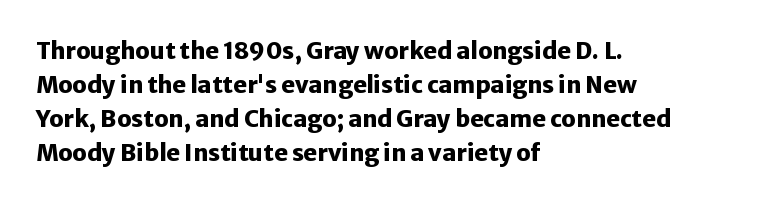
The strip under each line holds only bare page. How are the letters spaced? Ordinarily, with no added tracking. Line spacing here is normal. This rendering uses left alignment, leaving the right contour irregular. When letters stand straight like this, we call the style roman or upright. The rendering uses a bold face; every stroke is thick and dark.
